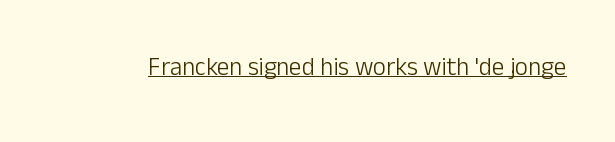
The letterforms sit at book weight or below. Posture: upright roman. Here the glyphs are tracked normally, forming tight word shapes. The words here are underlined.
